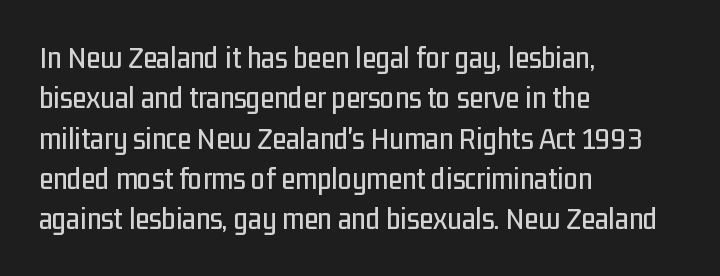
The image shows 32 px condensed sans-serif type, upright; set left-aligned, normal line spacing (1.26x), normal letter spacing, not underlined; low stroke contrast and a medium x-height.
